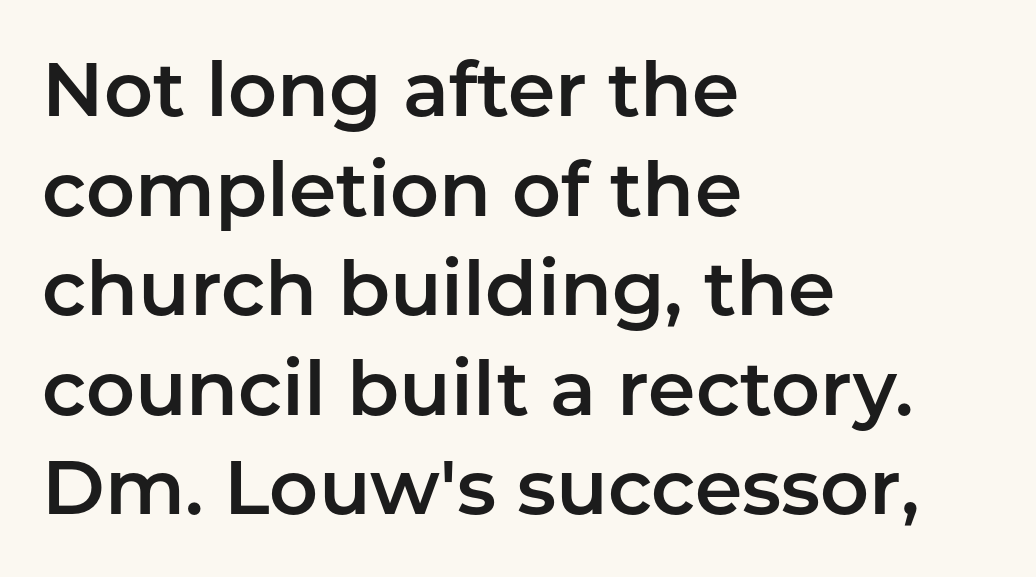
{"serif": "no", "italic": "no", "width": "normal", "stroke_contrast": "low", "x_height": "medium", "monospaced": "no", "underline": "no", "align": "left", "line_spacing": "normal", "line_spacing_ratio": 1.31, "letter_spacing": "normal", "letter_spacing_em": 0.0, "glyph_px": 76}
